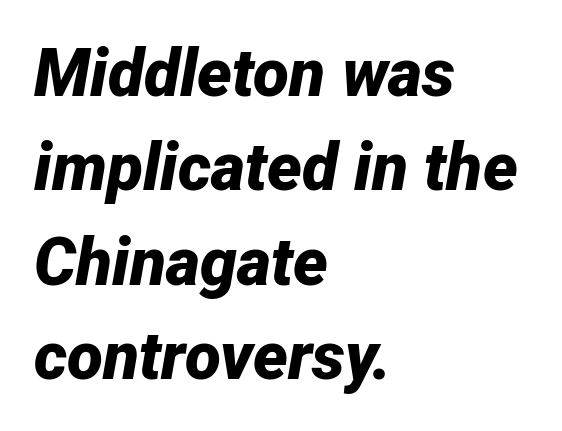
{"italic": "yes", "lean": "right", "slant_degrees": 12, "bold": "yes", "weight": "bold", "width": "normal", "stroke_contrast": "low", "x_height": "medium", "monospaced": "no", "underline": "no", "align": "left", "line_spacing": "normal", "line_spacing_ratio": 1.43, "letter_spacing": "normal", "letter_spacing_em": 0.0, "glyph_px": 66}
